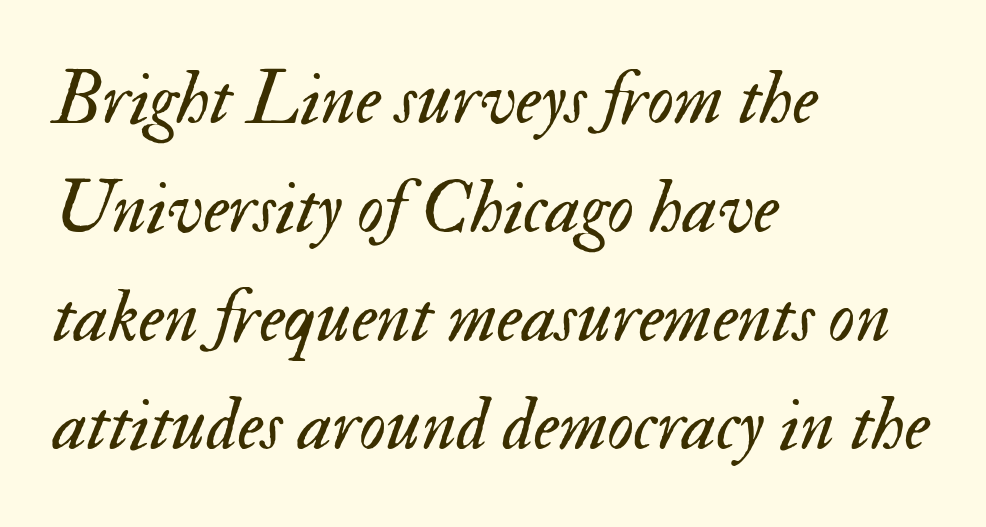
Q: Is the text bold? A: No.
Q: Is the text italic (slanted)? A: Yes, it leans right by about 17 degrees.
Q: Is the text underlined? A: No.
Q: How is the paragraph aligned? A: Left-aligned.
Q: Is the spacing between letters normal or unusually wide? A: Normal.
Q: Is the spacing between lines tight, normal or loose? A: Normal.
Q: Width (condensed, normal, or wide)? A: Normal.
Q: Stroke contrast? A: Medium.
Q: x-height? A: Small.
Q: Monospaced? A: No.
